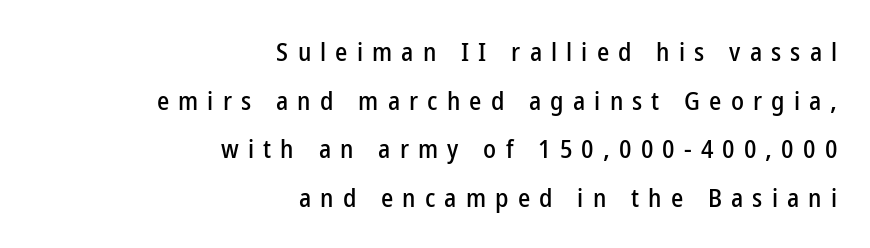
Q: Is the text italic (slanted)? A: No, it is upright.
Q: Is the text underlined? A: No.
Q: How is the paragraph aligned? A: Right-aligned.
Q: Is the spacing between letters normal or unusually wide? A: Unusually wide.
